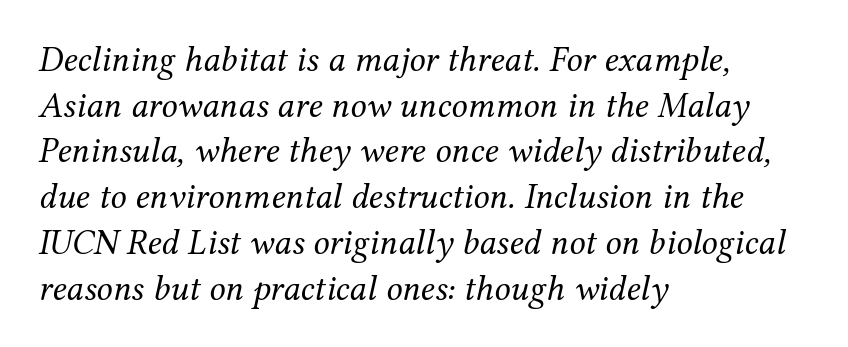
Quick note: italic. Underlining? Definitely not there. This block has exactly the height ordinary leading produces. Regarding serifs, this sample has them. Is the block centered? No — it sits flush against the left margin. Is the type heavy? It reads as light-to-regular instead.
